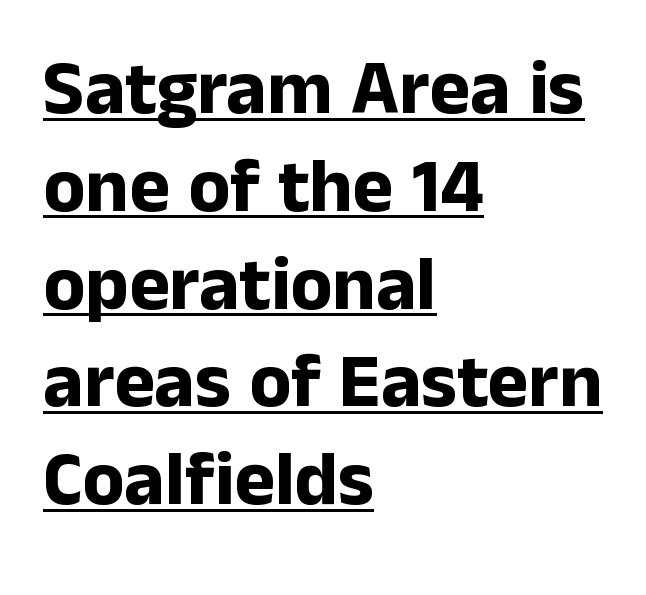
This rendering features underlined lettering. The passage shown is emphatically bold. This sample has the flowing, uneven cadence of proportional lettering. The designer went with a sans here, leaving each stem footless.
